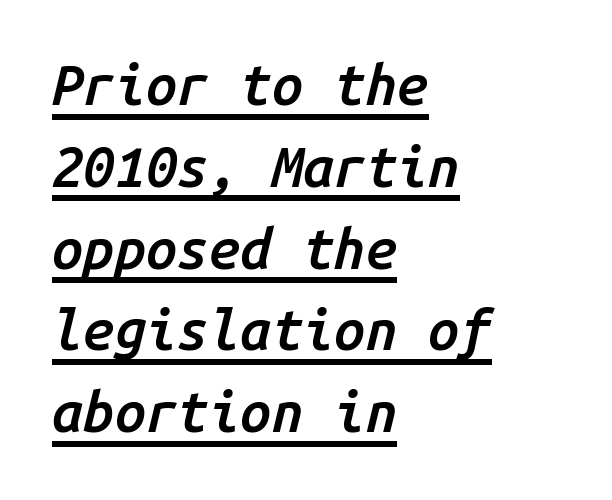
Looking at the ascenders, they clearly lean. The passage shown is semibold, sitting just below true bold. This sample has the even, mechanical cadence of fixed-width lettering. In CSS terms this would be text-align: left. Observe the ordinary spacing: letters are neighbours, not strangers. Has an underline been added? It has.
